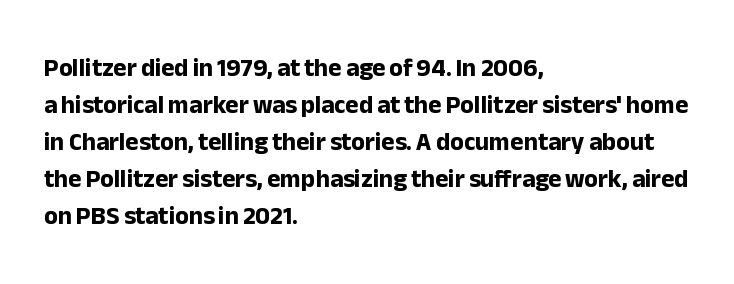
The image shows 25 px bold type, upright; set left-aligned, normal line spacing (1.48x), normal letter spacing, not underlined.
